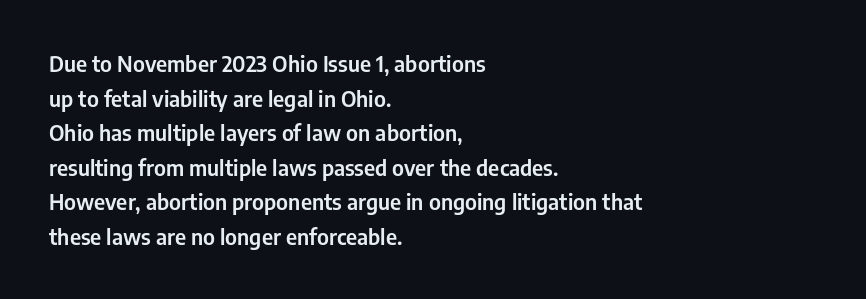
Q: Is the text italic (slanted)? A: No, it is upright.
Q: Is the text underlined? A: No.
Q: How is the paragraph aligned? A: Left-aligned.
Q: Is the spacing between letters normal or unusually wide? A: Normal.
Q: Is the spacing between lines tight, normal or loose? A: Normal.
